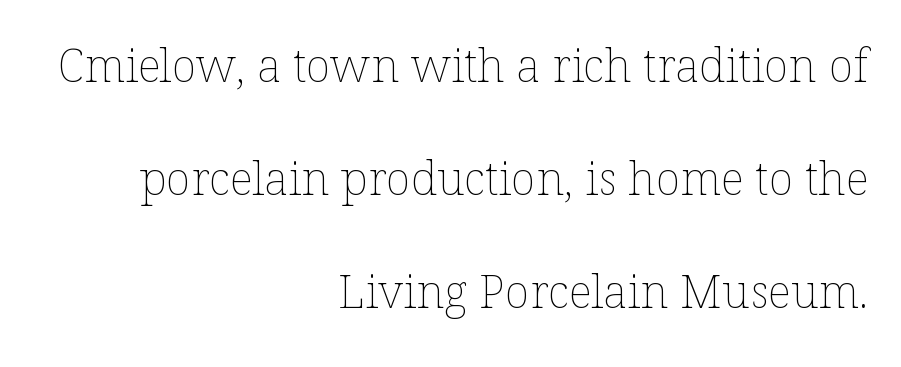
The space between consecutive lines is lavish. The passage shown is typed in a proportional face where columns would drift. The font is comparable to plain body text, perhaps lighter. The letters stand upright; this is a roman face.
